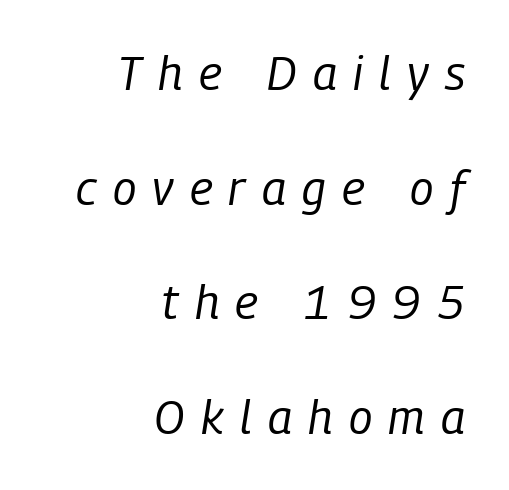
How would I describe the line gaps? Wide and relaxed. Someone cranked the tracking dial way up on this one. Here the designer chose a conventional face with non-uniform glyph widths. The passage shown is not bold in any degree. A typesetter would mark this as italic.
